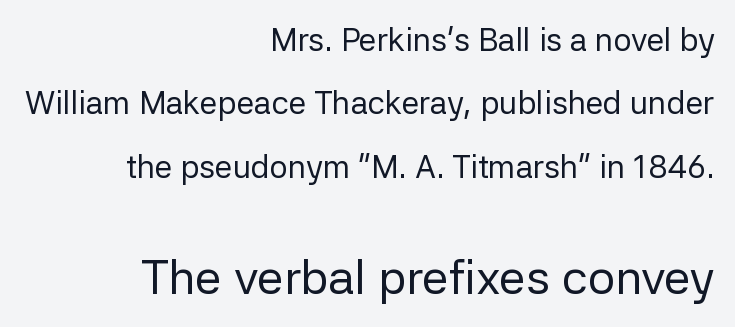
The text was rendered using a sans face with plain stroke endings. The foot of each line stays bare and open. These lines are rendered in a variable-pitch font. These lines were composed using upright roman letters. The typesetting does not lean heavy: it is not bold.
